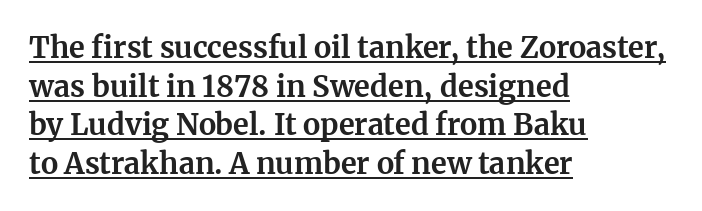
Here the designer chose a conventional face with non-uniform glyph widths. Students, observe: this is what conventionally led text looks like. The specimen reads as upright at a glance. The face used here has the dense, thick strokes of a bold. Short note: letters normally spaced.
